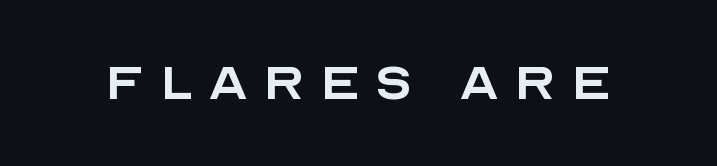
{"serif": "no", "italic": "no", "bold": "no", "weight": "regular", "width": "normal", "x_height": "large", "monospaced": "no", "underline": "no", "letter_spacing": "wide", "letter_spacing_em": 0.23, "glyph_px": 65}
